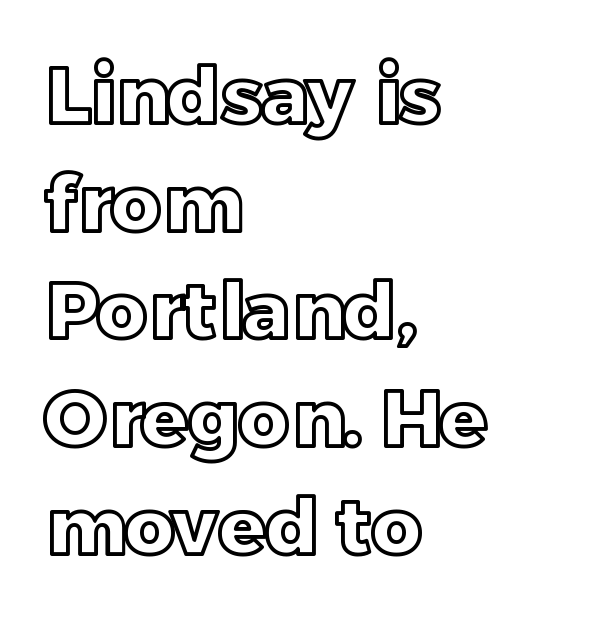
Q: Is the text italic (slanted)? A: No, it is upright.
Q: Is the text underlined? A: No.
Q: How is the paragraph aligned? A: Left-aligned.
Q: Is the spacing between letters normal or unusually wide? A: Normal.
Q: Is the spacing between lines tight, normal or loose? A: Normal.
Q: Width (condensed, normal, or wide)? A: Normal.
Q: x-height? A: Large.
Q: Monospaced? A: No.
